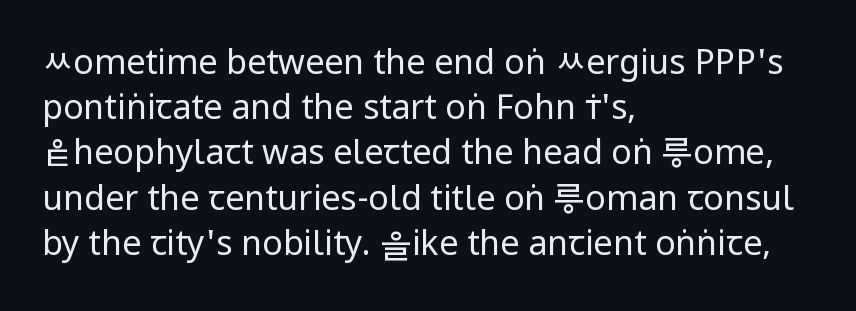
Casual observation: everything's shoved over to the left. Stems here are at most as thick as an everyday book face. These lines are rendered in a variable-pitch font. No word sits above an underline. Between one letter and the next there's only the usual sliver of space. Every character sits straight up, as roman type does.
